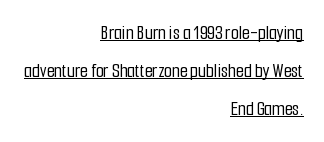
Q: Is the text italic (slanted)? A: No, it is upright.
Q: Is the text underlined? A: Yes.
Q: How is the paragraph aligned? A: Right-aligned.
Q: Is the spacing between letters normal or unusually wide? A: Normal.
